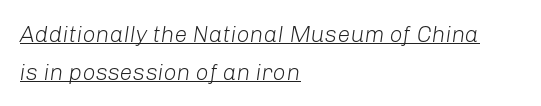
The image shows 23 px text type, italic (leaning right); set left-aligned, normal line spacing (1.65x), normal letter spacing, underlined.
